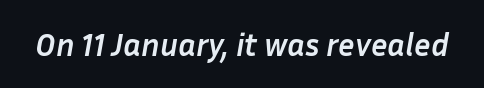
{"italic": "yes", "lean": "right", "slant_degrees": 10, "bold": "yes", "weight": "semibold", "width": "normal", "stroke_contrast": "low", "x_height": "medium", "monospaced": "no", "underline": "no", "letter_spacing": "normal", "letter_spacing_em": 0.0, "glyph_px": 32}
